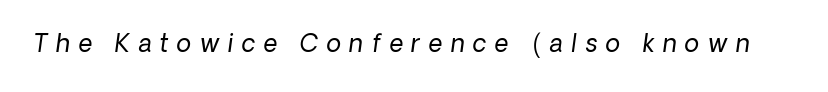
Q: Is the text bold? A: No.
Q: Is the text underlined? A: No.
Q: Is the spacing between letters normal or unusually wide? A: Unusually wide.
